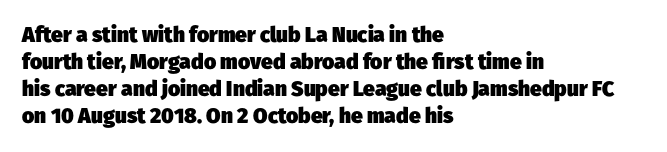
Q: Is the text bold? A: Yes.
Q: Is the text underlined? A: No.
Q: How is the paragraph aligned? A: Left-aligned.
Q: Is the spacing between letters normal or unusually wide? A: Normal.
Q: Is the spacing between lines tight, normal or loose? A: Normal.
